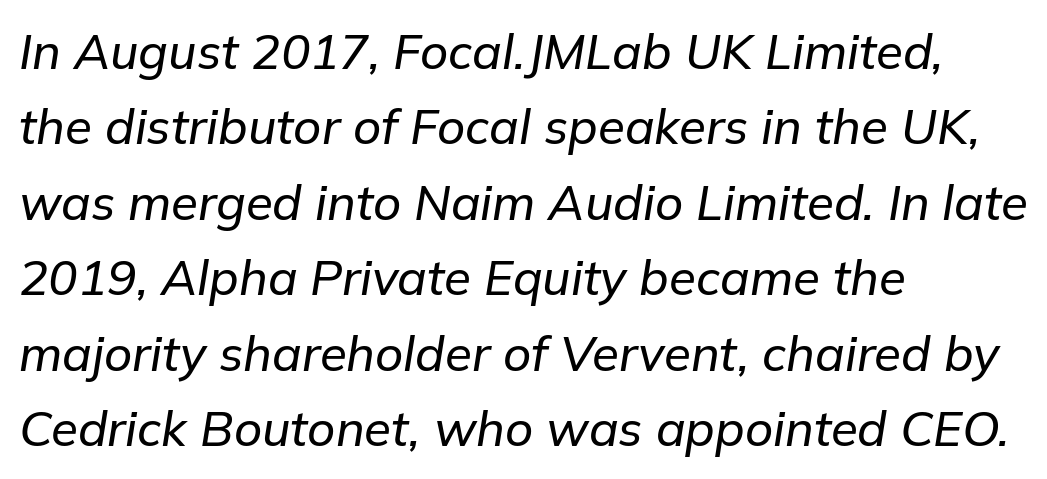
The image shows 49 px text type, italic (leaning right); set left-aligned, normal line spacing (1.54x), normal letter spacing, not underlined; low stroke contrast and a medium x-height.
